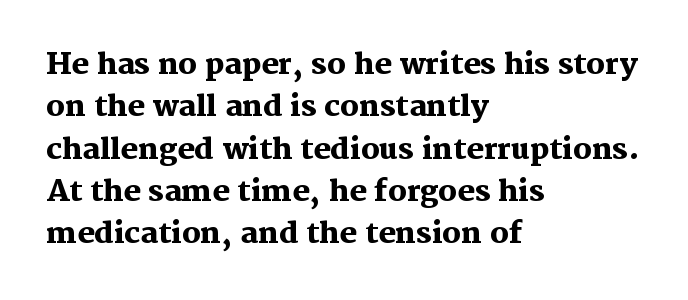
Heft: maximum for text — a bold. What stands out about the letter spacing? Nothing — it is the standard amount. Nope, not italic — everything's standing straight. The lines in this sample share a left origin and differ only in where they stop.
